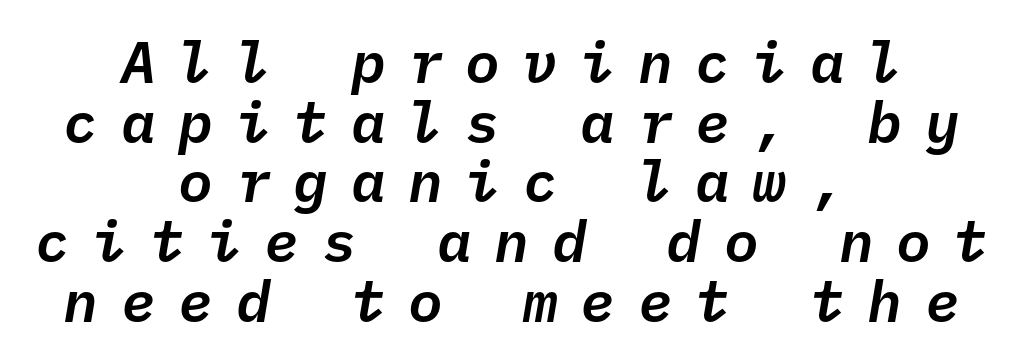
{"italic": "yes", "lean": "right", "slant_degrees": 10, "width": "normal", "stroke_contrast": "low", "x_height": "medium", "monospaced": "yes", "underline": "no", "align": "center", "line_spacing": "tight", "line_spacing_ratio": 1.03, "letter_spacing": "wide", "letter_spacing_em": 0.39, "glyph_px": 58}
